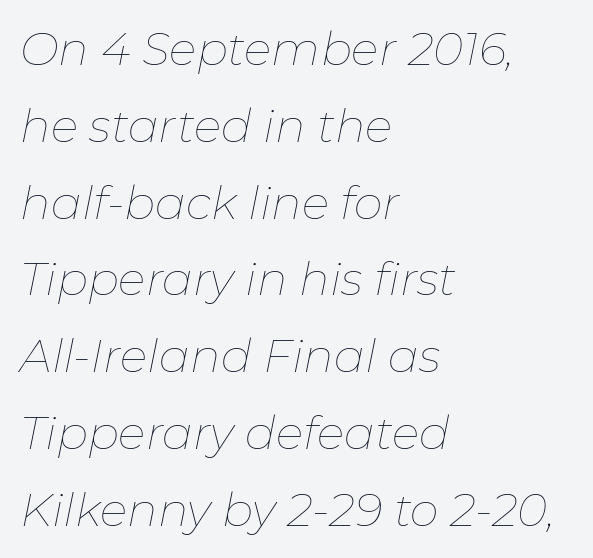
Teacher's note: observe the even left margin — that is flush-left alignment. A typesetter would call this leading conventional body-copy spacing. This is oblique type, the kind used for emphasis or titles. Think standard paragraph weight, or any step lighter than that.
